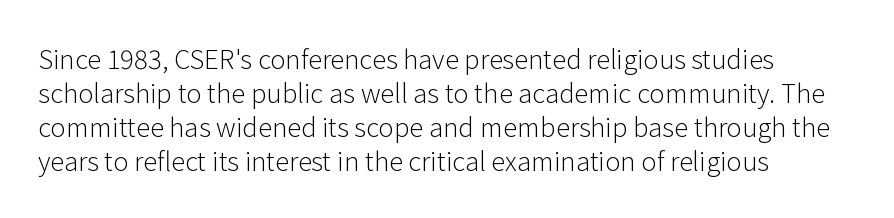
Q: Is the text bold? A: No.
Q: Is the text italic (slanted)? A: No, it is upright.
Q: Is the text underlined? A: No.
Q: How is the paragraph aligned? A: Left-aligned.
Q: Is the spacing between letters normal or unusually wide? A: Normal.
Q: Is the spacing between lines tight, normal or loose? A: Normal.
